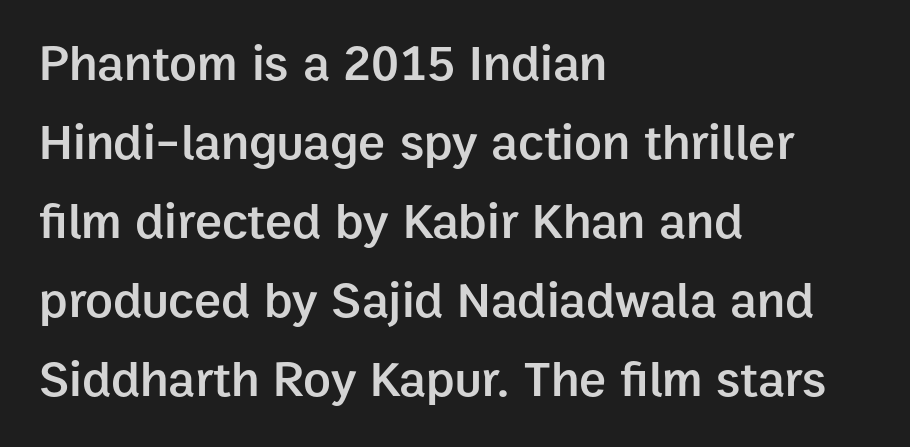
The specimen omits any rule beneath the text block's lines. Stroke thickness is moderately raised; the sample reads as semibold. You could not count columns in this text — the font is proportionally spaced. Which margin do the lines hug? The left one — the right edge is uneven.
